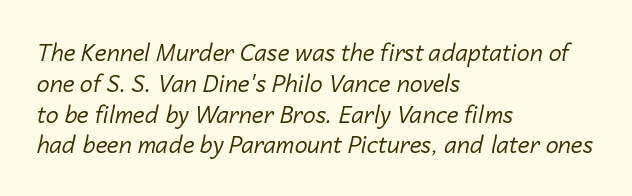
{"italic": "yes", "lean": "right", "slant_degrees": 14, "bold": "no", "underline": "no", "align": "left", "line_spacing": "normal", "line_spacing_ratio": 1.34, "letter_spacing": "normal", "letter_spacing_em": 0.0, "glyph_px": 23}
